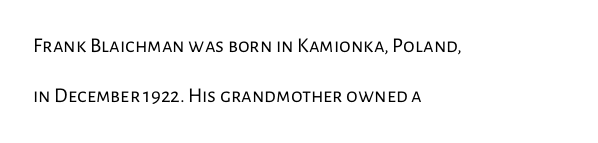
The image shows 21 px text type, upright; set left-aligned, loose line spacing (2.39x), normal letter spacing, not underlined.
